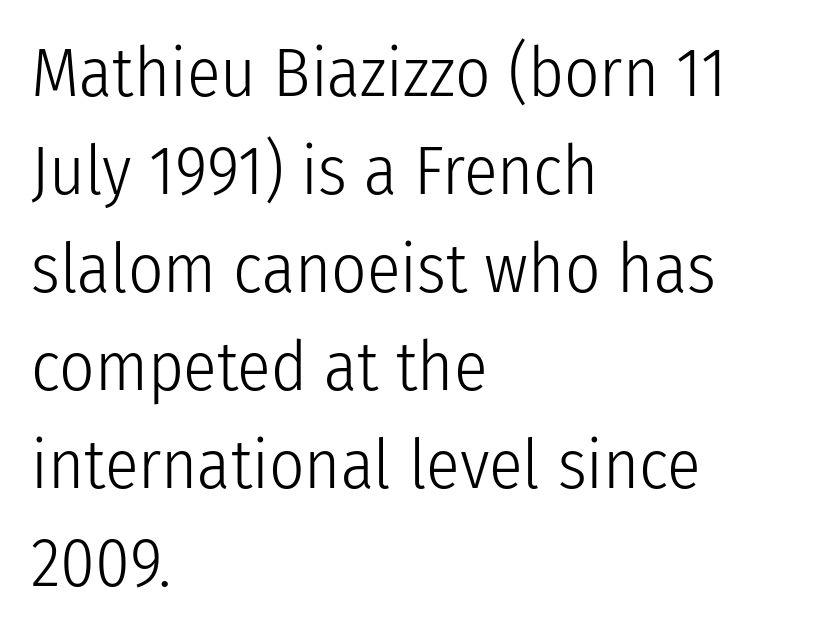
{"serif": "no", "italic": "no", "bold": "no", "weight": "light", "width": "condensed", "stroke_contrast": "low", "x_height": "medium", "monospaced": "no", "underline": "no", "align": "left", "line_spacing": "normal", "line_spacing_ratio": 1.42, "letter_spacing": "normal", "letter_spacing_em": 0.0, "glyph_px": 69}
